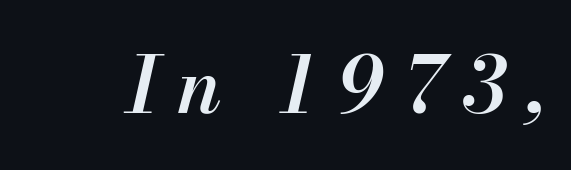
Compared with an ordinary text face, these strokes are moderately heavier — a semibold. Underline: absent. Here the glyphs are tracked loosely, breaking word shapes into spaced letters. The font's italic variant was chosen for this text. The face used here is proportionally spaced, like ordinary book or web type.
